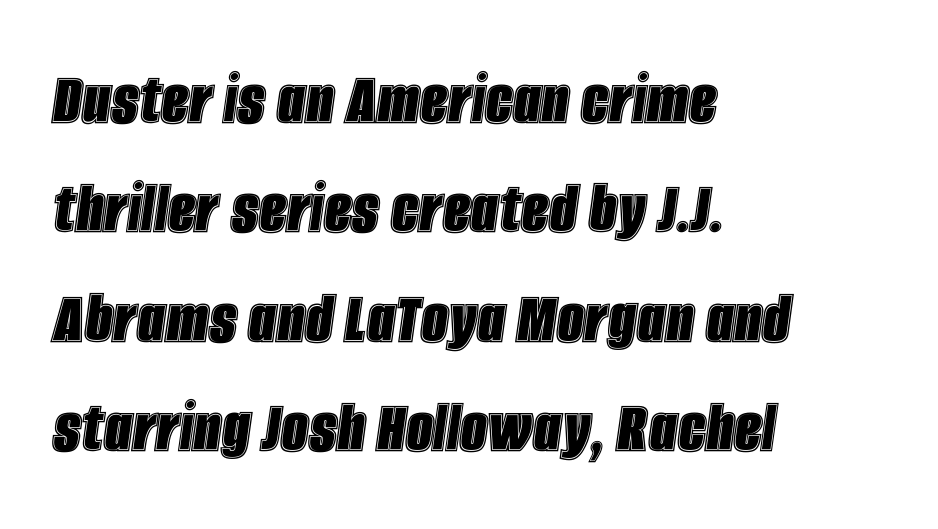
{"italic": "yes", "lean": "right", "slant_degrees": 8, "width": "condensed", "x_height": "large", "monospaced": "no", "underline": "no", "align": "left", "line_spacing": "normal", "line_spacing_ratio": 1.42, "letter_spacing": "normal", "letter_spacing_em": 0.0, "glyph_px": 77}
